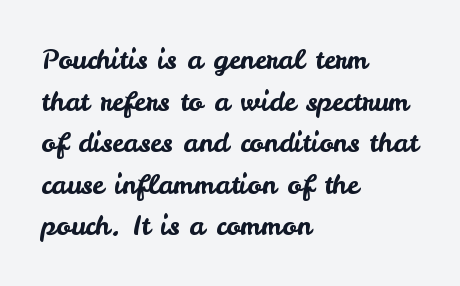
{"underline": "no", "align": "left", "line_spacing": "normal", "line_spacing_ratio": 1.54, "letter_spacing": "normal", "letter_spacing_em": 0.0, "glyph_px": 27}
